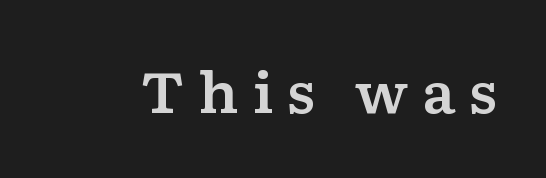
The image shows 55 px wide serif type, upright; set unusually wide letter spacing (+0.24 em), not underlined; low stroke contrast and a medium x-height.
